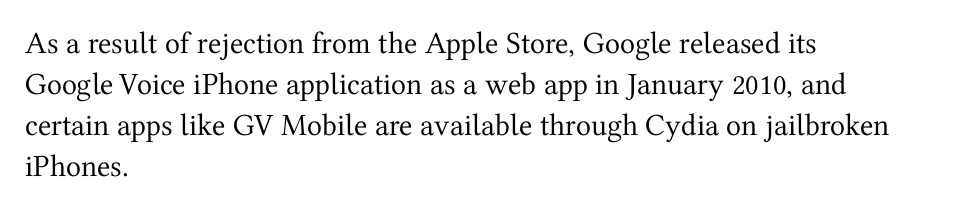
Q: Is the text bold? A: No.
Q: Is the text italic (slanted)? A: No, it is upright.
Q: Is the typeface a serif or a sans-serif typeface? A: Serif.
Q: Is the text underlined? A: No.
Q: How is the paragraph aligned? A: Left-aligned.
Q: Is the spacing between letters normal or unusually wide? A: Normal.
Q: Is the spacing between lines tight, normal or loose? A: Normal.
Q: Width (condensed, normal, or wide)? A: Normal.
Q: Stroke contrast? A: Medium.
Q: x-height? A: Medium.
Q: Monospaced? A: No.
